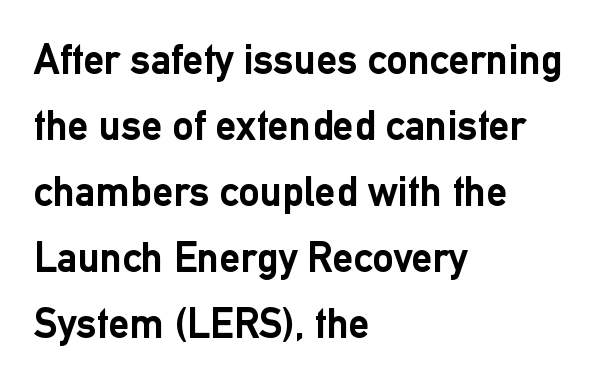
{"serif": "no", "italic": "no", "bold": "yes", "weight": "semibold", "width": "normal", "stroke_contrast": "low", "x_height": "medium", "monospaced": "no", "underline": "no", "align": "left", "line_spacing": "normal", "line_spacing_ratio": 1.57, "letter_spacing": "normal", "letter_spacing_em": 0.0, "glyph_px": 42}
